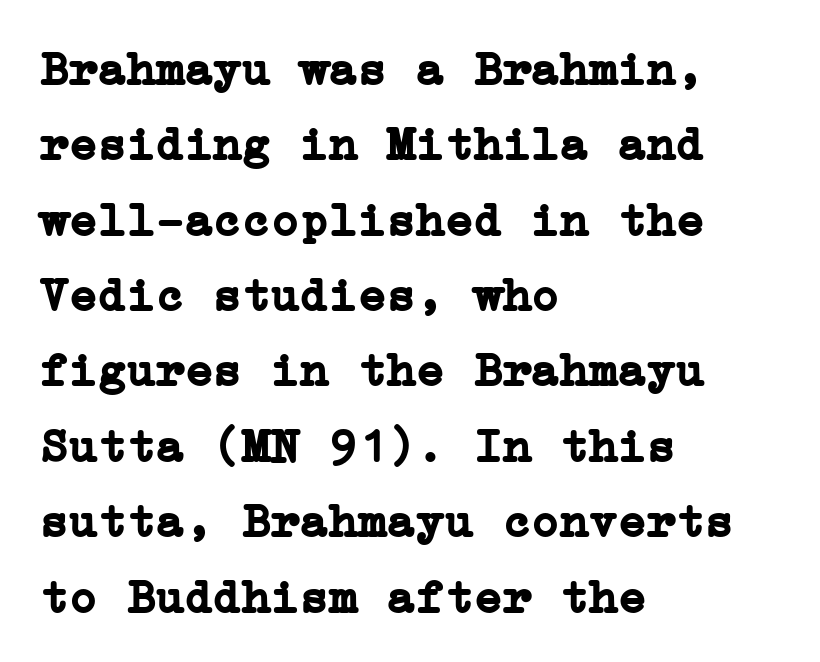
{"serif": "yes", "italic": "no", "bold": "yes", "weight": "semibold", "width": "normal", "stroke_contrast": "low", "x_height": "medium", "underline": "no", "align": "left", "line_spacing": "normal", "line_spacing_ratio": 1.57, "letter_spacing": "normal", "letter_spacing_em": 0.0, "glyph_px": 48}
